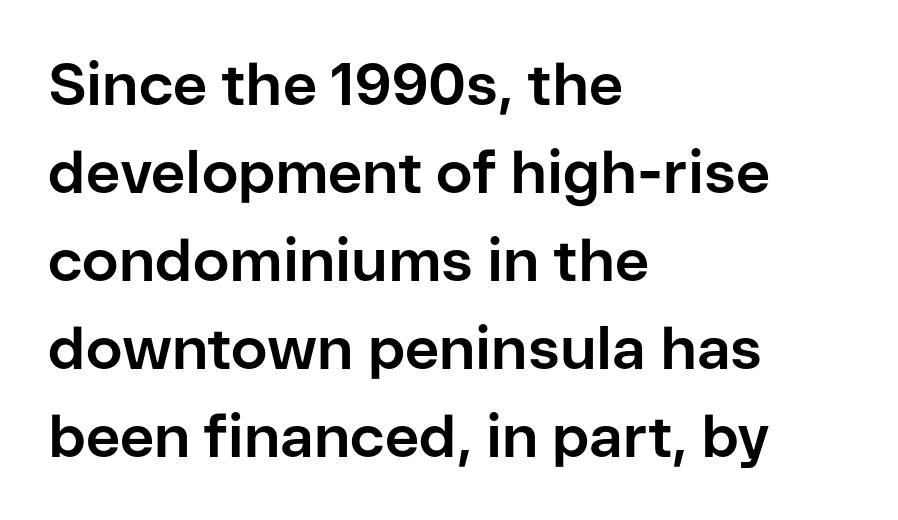
The area under the type is left untouched. Between one letter and the next there's only the usual sliver of space. Posture: straight, roman, zero tilt. Is this a sans? Yes — the strokes have no serifs.
